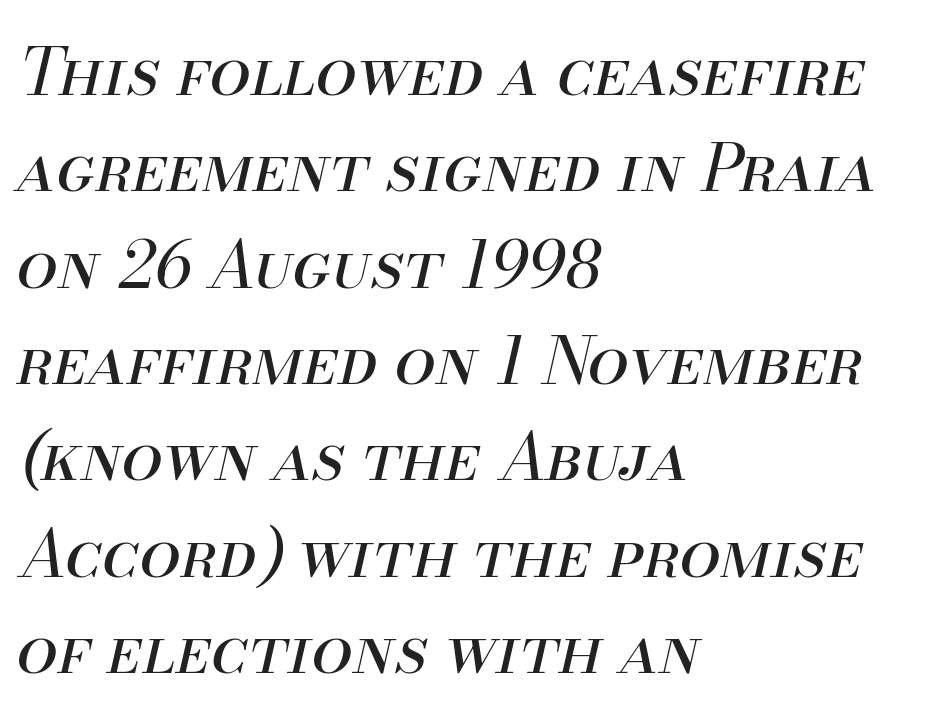
{"italic": "yes", "lean": "right", "slant_degrees": 13, "bold": "no", "weight": "regular", "width": "normal", "stroke_contrast": "medium", "x_height": "small", "monospaced": "no", "underline": "no", "align": "left", "line_spacing": "normal", "line_spacing_ratio": 1.46, "letter_spacing": "normal", "letter_spacing_em": 0.0, "glyph_px": 66}
